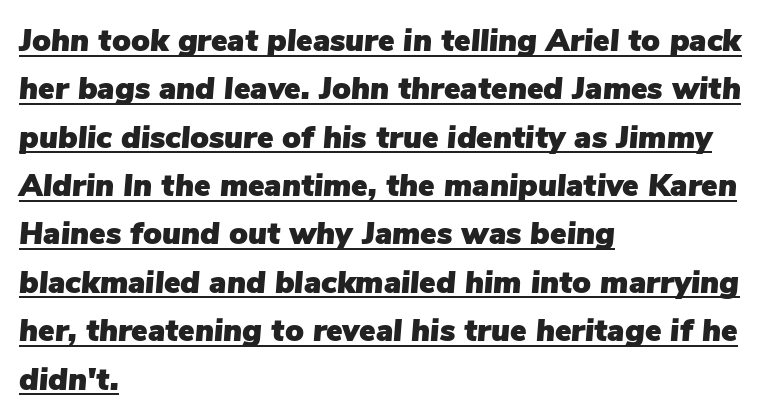
The letters are slanted; this is an italic face. Quick note: interline space is typical. Each letter keeps its own natural width here, so spacing adapts to shape. Spacing between characters is what you'd get straight out of the box. Decoration check: the copy is underlined. Line starts are locked; line ends wander.
